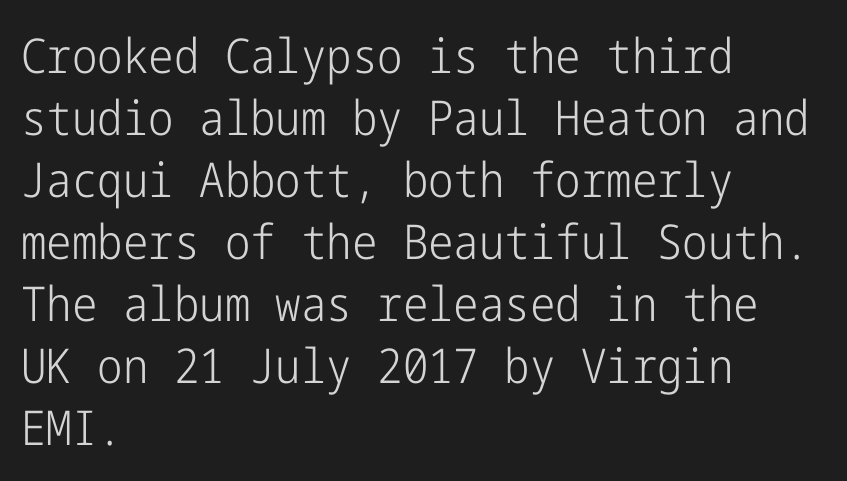
Caption: standard tracking, unaltered. Does the type have serifs? No, each stem ends abruptly. Quick note: not italic, upright. Leading matches the norm, producing a regular column. The rendering anchors every line to the left-hand side. Heaviness? Minimal to ordinary, like unemphasized prose.
